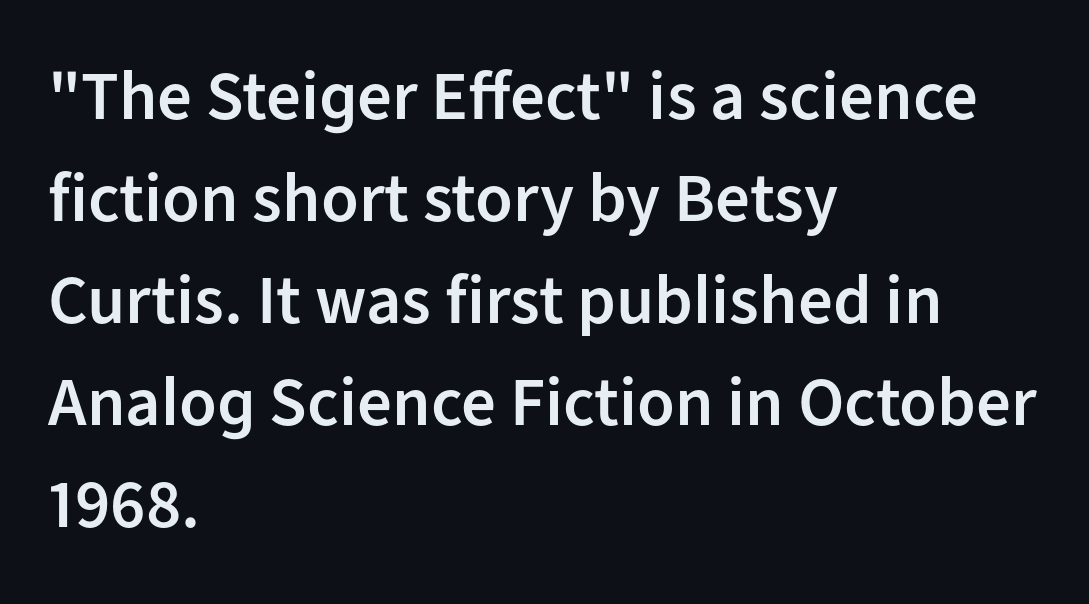
The image shows 69 px semibold sans-serif type, upright; set left-aligned, normal line spacing (1.48x), normal letter spacing, not underlined; low stroke contrast and a medium x-height.
